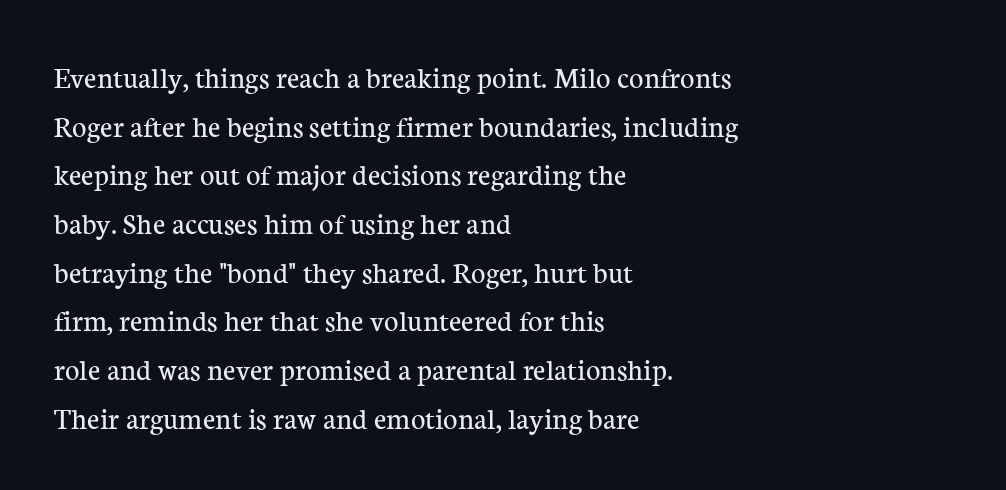
The image shows 31 px regular-weight serif type, upright; set left-aligned, normal line spacing (1.57x), normal letter spacing, not underlined; low stroke contrast and a medium x-height.
